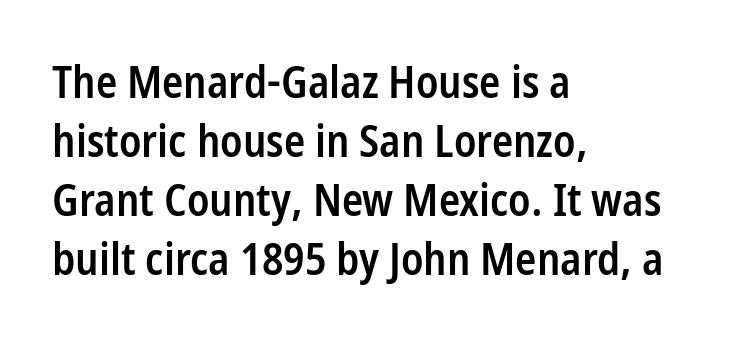
Q: Is the text bold? A: Semi-bold.
Q: Is the text italic (slanted)? A: No, it is upright.
Q: Is the typeface a serif or a sans-serif typeface? A: Sans-serif.
Q: Is the text underlined? A: No.
Q: How is the paragraph aligned? A: Left-aligned.
Q: Is the spacing between letters normal or unusually wide? A: Normal.
Q: Is the spacing between lines tight, normal or loose? A: Normal.
Q: Width (condensed, normal, or wide)? A: Condensed.
Q: Stroke contrast? A: Low.
Q: x-height? A: Medium.
Q: Monospaced? A: No.
